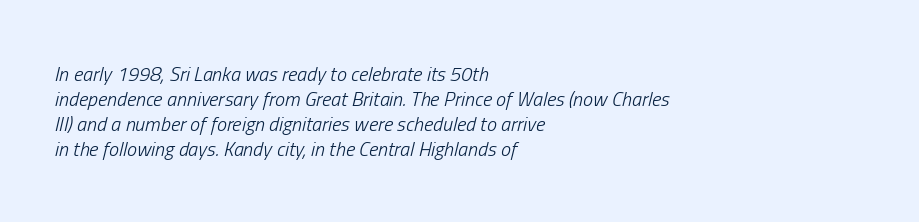
The image shows 20 px text type, italic (leaning right); set left-aligned, normal line spacing (1.25x), normal letter spacing, not underlined.
